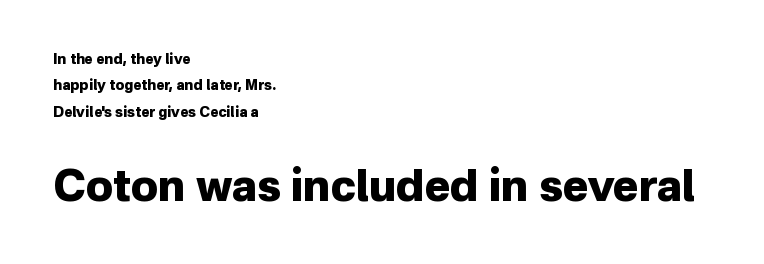
Each letter keeps its own natural width here, so spacing adapts to shape. Check where the strokes stop: nothing finishes them off — pure sans. Type without underlining. This is the regular roman posture of the typeface. Size contrast runs from small at the top to large at the bottom.
